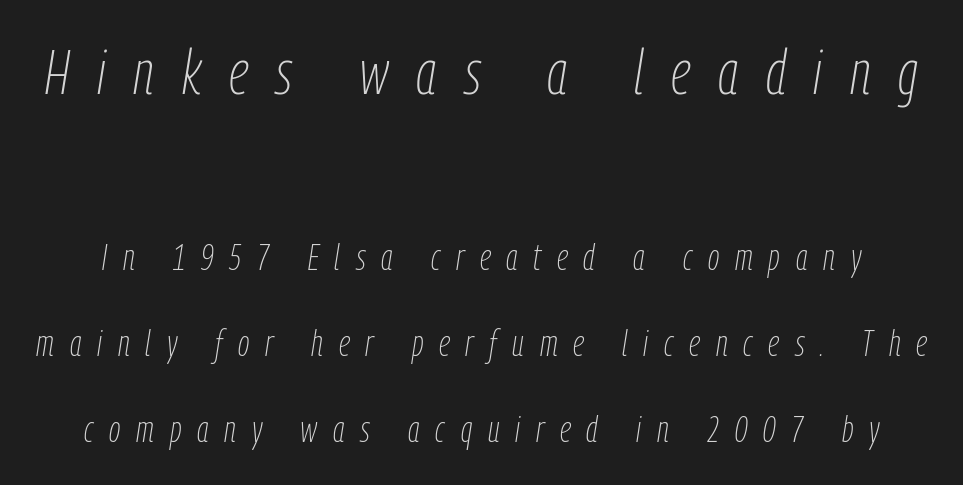
{"italic": "yes", "lean": "right", "slant_degrees": 9, "bold": "no", "weight": "thin", "width": "condensed", "stroke_contrast": "low", "x_height": "medium", "monospaced": "no", "underline": "no", "line_spacing": "loose", "line_spacing_ratio": 2.4, "letter_spacing": "wide", "letter_spacing_em": 0.44, "larger_block": "first", "size_ratio": 1.75, "glyph_px": 63}
